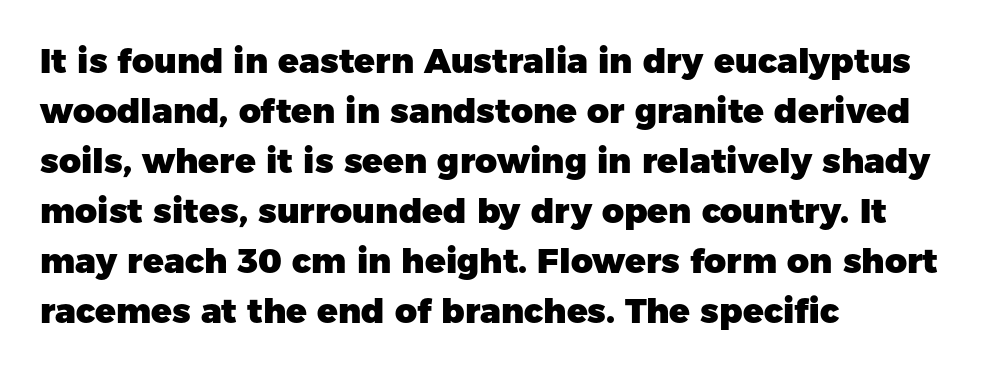
The image shows 34 px heavy sans-serif type, upright; set left-aligned, normal line spacing (1.47x), normal letter spacing, not underlined; low stroke contrast and a medium x-height.
